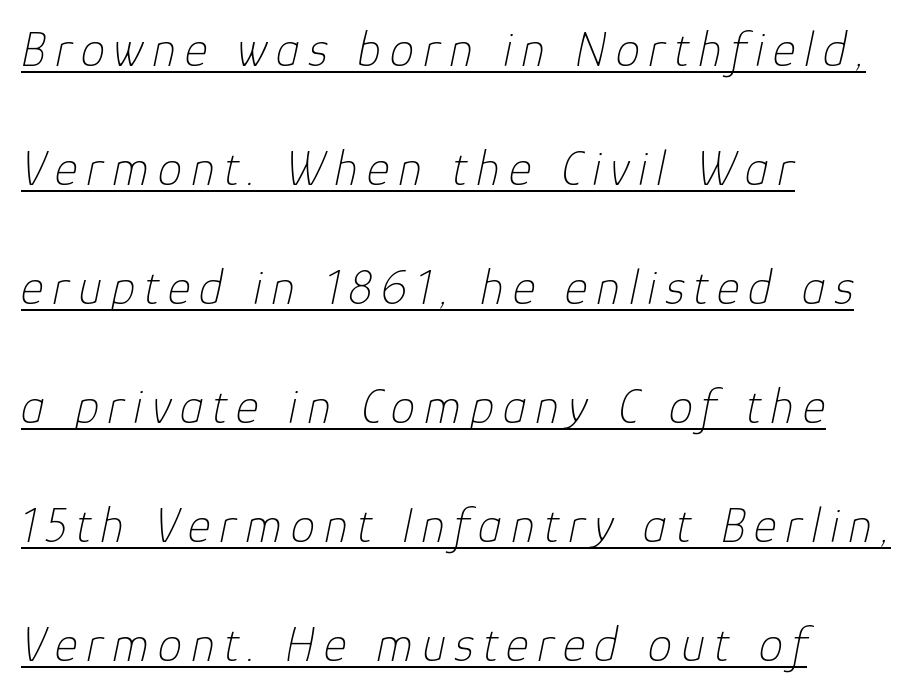
{"italic": "yes", "lean": "right", "slant_degrees": 12, "bold": "no", "weight": "thin", "width": "normal", "stroke_contrast": "low", "x_height": "medium", "monospaced": "no", "underline": "yes", "align": "left", "line_spacing": "loose", "line_spacing_ratio": 2.43, "glyph_px": 49}
